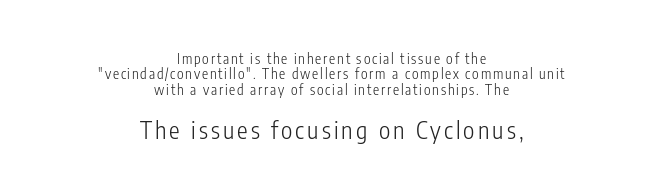
The block sitting lower on the canvas is the one with enlarged characters. This reads as an unemphasized weight, regular at the heaviest. You can tell it's not italic because the verticals are truly vertical. In terms of leading, this rendering errs on the cramped side. The baseline area is clear.
